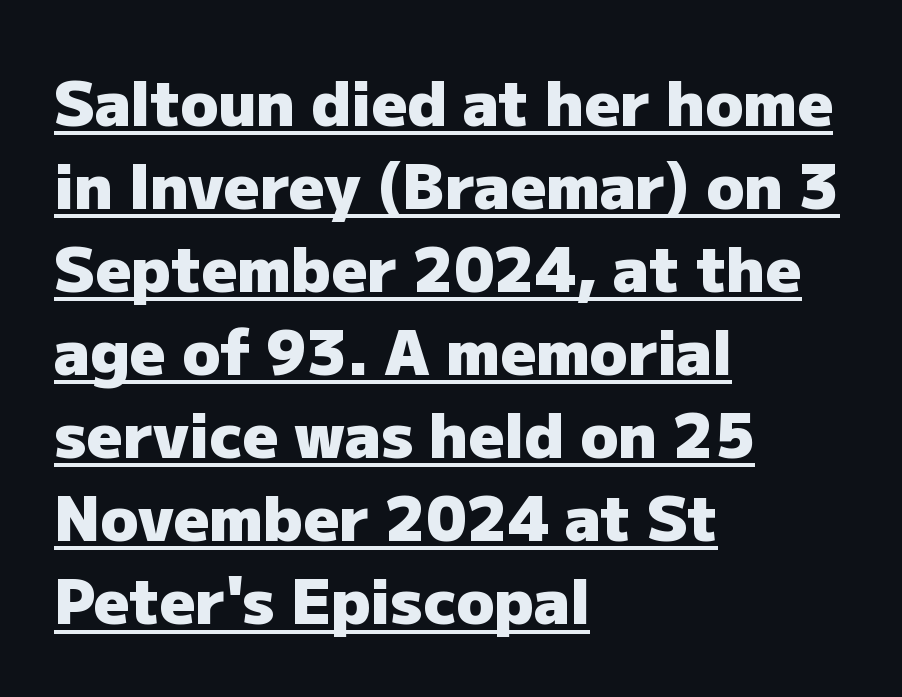
Students, observe the line beneath the letters — that is underlining. Tracking value appears to be zero — textbook default spacing. Left-aligned paragraph, ragged on the right. Each letter keeps its own natural width here, so spacing adapts to shape. Strong, thick strokes mark this as bold type.
